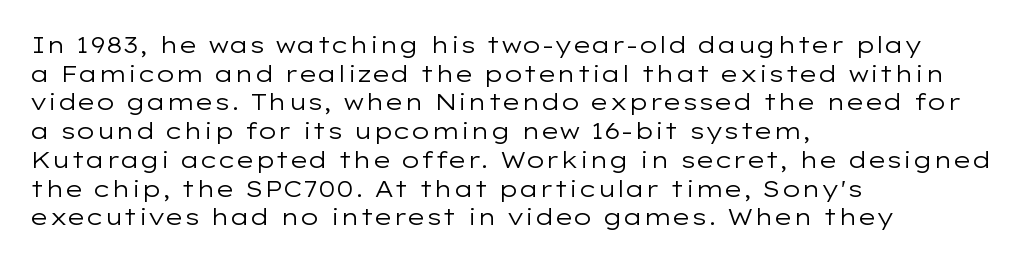
The image shows 23 px text type, upright; set left-aligned, normal line spacing (1.25x), normal letter spacing, not underlined.
